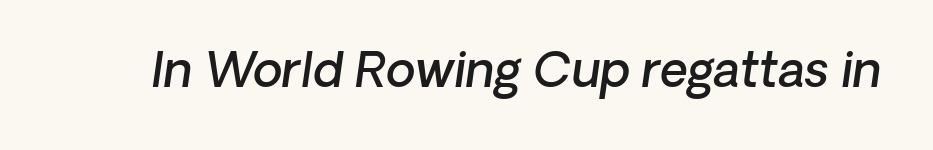
Q: Is the text bold? A: Semi-bold.
Q: Is the typeface a serif or a sans-serif typeface? A: Sans-serif.
Q: Is the text underlined? A: No.
Q: Is the spacing between letters normal or unusually wide? A: Normal.
Q: Width (condensed, normal, or wide)? A: Normal.
Q: Stroke contrast? A: Low.
Q: x-height? A: Medium.
Q: Monospaced? A: No.
